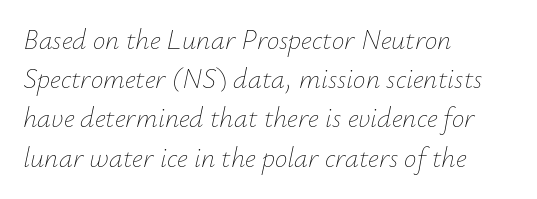
The image shows 28 px thin type, italic (leaning right); set left-aligned, normal line spacing (1.4x), normal letter spacing, not underlined; low stroke contrast and a small x-height.
